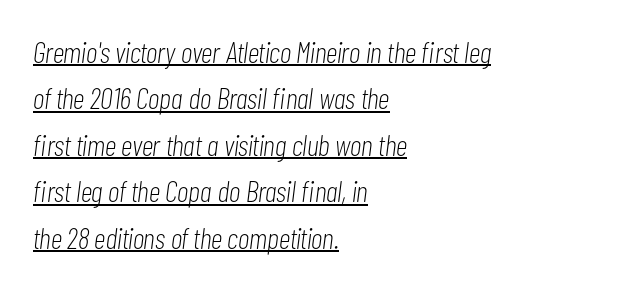
The image shows 30 px light, condensed type, italic (leaning right); set left-aligned, normal line spacing (1.55x), normal letter spacing, underlined; low stroke contrast and a medium x-height.
